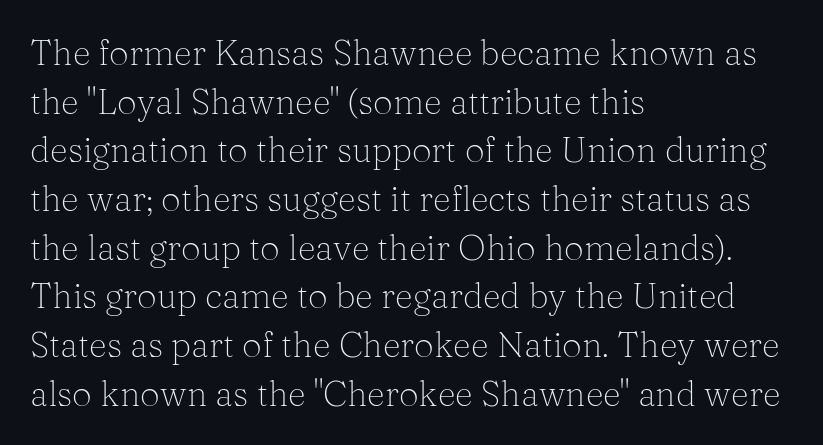
This block has exactly the height ordinary leading produces. Think of a printed novel: that variable character pitch is what you see here. What stands out about the letter spacing? Nothing — it is the standard amount. Check where the strokes stop: tiny serifs finish them off. Stems and bowls with no extra thickness — not bold.
